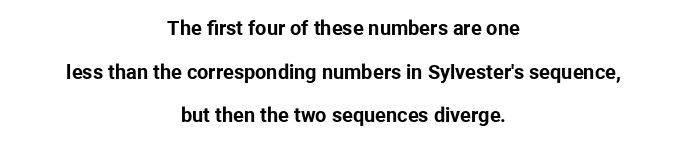
The image shows 20 px bold type, upright; set centered, loose line spacing (2.18x), normal letter spacing, not underlined.
